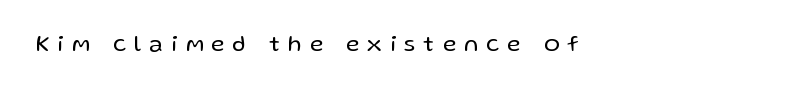
The image shows 23 px text type, upright; set unusually wide letter spacing (+0.36 em), not underlined.
